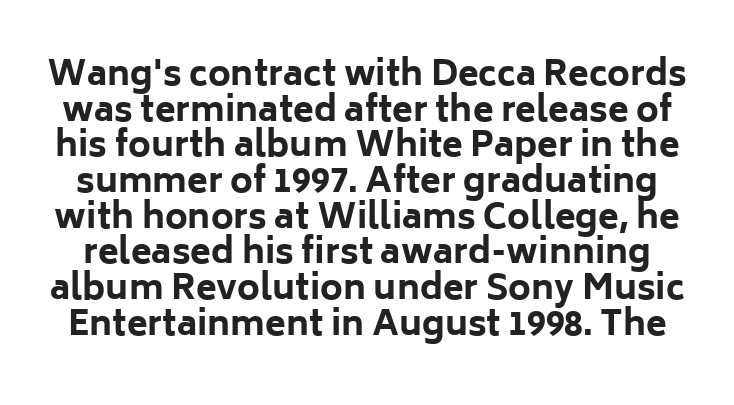
{"serif": "no", "italic": "no", "bold": "yes", "weight": "bold", "width": "normal", "stroke_contrast": "low", "x_height": "medium", "monospaced": "no", "underline": "no", "line_spacing": "tight", "line_spacing_ratio": 1.05, "letter_spacing": "normal", "letter_spacing_em": 0.0, "glyph_px": 34}
